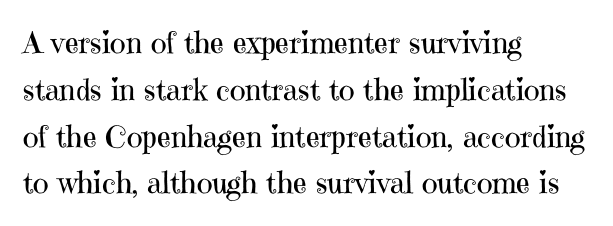
Q: Is the text bold? A: No.
Q: Is the text italic (slanted)? A: No, it is upright.
Q: Is the typeface a serif or a sans-serif typeface? A: Serif.
Q: Is the text underlined? A: No.
Q: How is the paragraph aligned? A: Left-aligned.
Q: Is the spacing between letters normal or unusually wide? A: Normal.
Q: Is the spacing between lines tight, normal or loose? A: Normal.
Q: Width (condensed, normal, or wide)? A: Normal.
Q: Stroke contrast? A: High.
Q: x-height? A: Medium.
Q: Monospaced? A: No.
